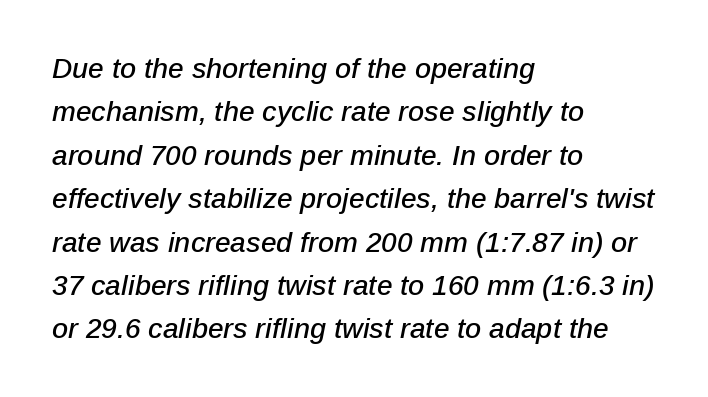
{"italic": "yes", "lean": "right", "slant_degrees": 12, "width": "normal", "stroke_contrast": "low", "x_height": "medium", "monospaced": "no", "underline": "no", "align": "left", "line_spacing": "normal", "line_spacing_ratio": 1.55, "letter_spacing": "normal", "letter_spacing_em": 0.0, "glyph_px": 28}
